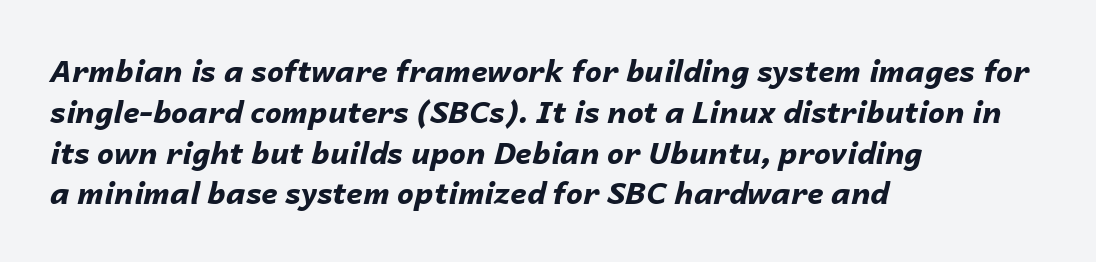
Tracking here is standard; glyphs follow each other at the usual distance. Each row of text sits above clean, open space. A student would call this left alignment; a typographer would say flush left, rag right. Posture: slanted. Character widths vary here, with narrow letters taking less room than wide ones.
